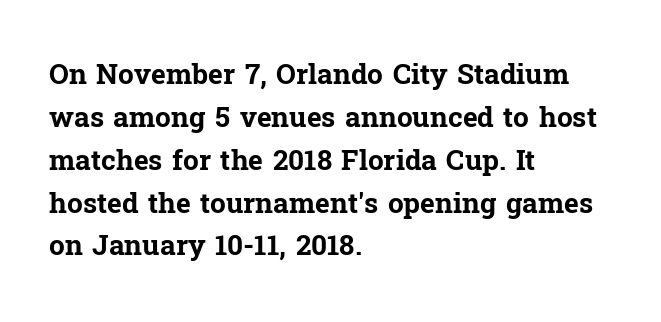
Q: Is the text bold? A: Yes.
Q: Is the text italic (slanted)? A: No, it is upright.
Q: Is the typeface a serif or a sans-serif typeface? A: Serif.
Q: Is the text underlined? A: No.
Q: How is the paragraph aligned? A: Left-aligned.
Q: Is the spacing between letters normal or unusually wide? A: Normal.
Q: Is the spacing between lines tight, normal or loose? A: Normal.
Q: Width (condensed, normal, or wide)? A: Normal.
Q: Stroke contrast? A: Low.
Q: x-height? A: Medium.
Q: Monospaced? A: No.
